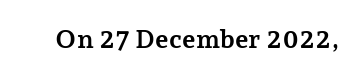
Only glyphs here, with clear space below each row. Rendered with straight, roman letterforms. The glyphs have the mass of a bold cut. Observe the ordinary spacing: letters are neighbours, not strangers.
